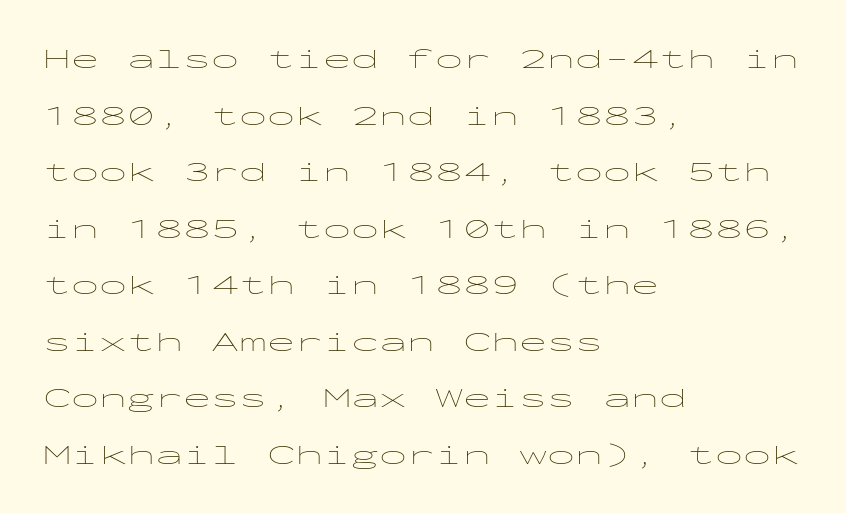
Q: Is the text bold? A: No.
Q: Is the text italic (slanted)? A: No, it is upright.
Q: Is the typeface a serif or a sans-serif typeface? A: Sans-serif.
Q: Is the text underlined? A: No.
Q: How is the paragraph aligned? A: Left-aligned.
Q: Is the spacing between letters normal or unusually wide? A: Normal.
Q: Is the spacing between lines tight, normal or loose? A: Loose.
Q: Width (condensed, normal, or wide)? A: Wide.
Q: Stroke contrast? A: Low.
Q: x-height? A: Medium.
Q: Monospaced? A: Yes.
